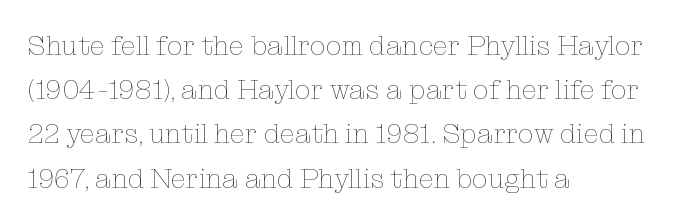
The image shows 28 px thin type, upright; set left-aligned, normal line spacing (1.58x), normal letter spacing, not underlined; low stroke contrast and a medium x-height.
